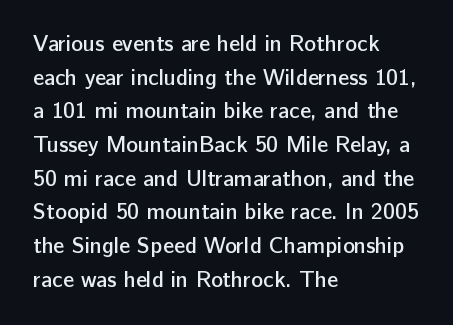
{"italic": "no", "bold": "semi", "underline": "no", "align": "left", "line_spacing": "normal", "line_spacing_ratio": 1.53, "letter_spacing": "normal", "letter_spacing_em": 0.0, "glyph_px": 22}
